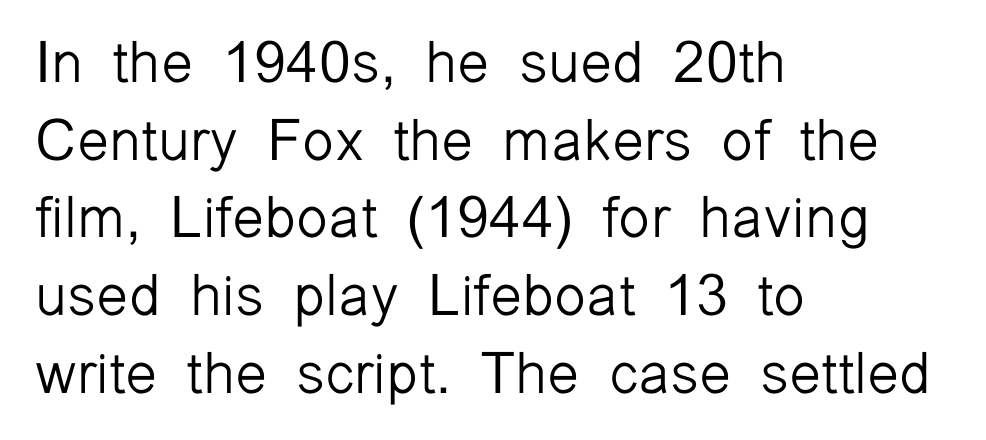
The image shows 58 px light sans-serif type, upright; set left-aligned, normal line spacing (1.34x), normal letter spacing, not underlined; low stroke contrast and a medium x-height.
